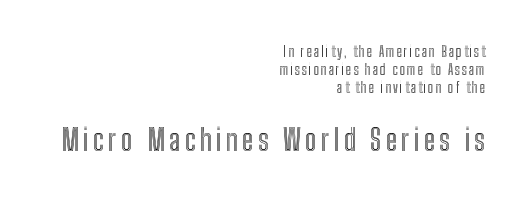
The space between consecutive lines is moderate. A typesetter would mark this as roman, not italic. Character widths vary here, with narrow letters taking less room than wide ones. Does the copy run flush right? Yes — the right margin is perfectly even.
